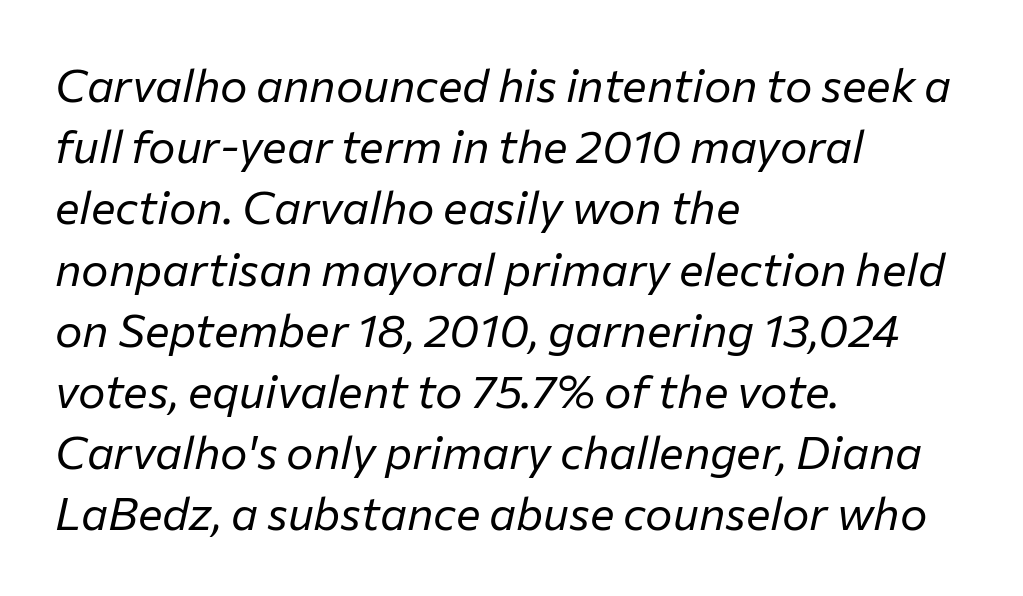
The image shows 46 px regular-weight type, italic (leaning right); set left-aligned, normal line spacing (1.33x), normal letter spacing, not underlined; low stroke contrast and a medium x-height.
